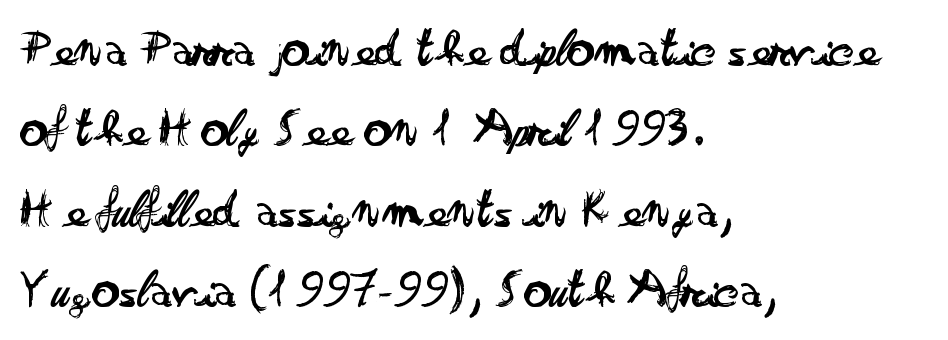
The image shows 54 px regular-weight, wide sans-serif type, upright; set left-aligned, normal line spacing (1.49x), normal letter spacing, not underlined; low stroke contrast and a small x-height.
